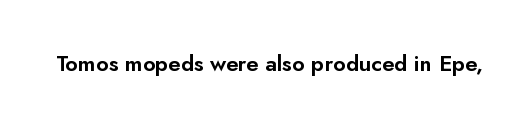
The image shows 22 px text type, upright; set normal letter spacing, not underlined.
